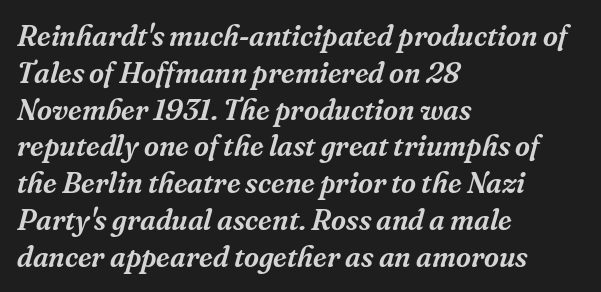
Q: Is the text italic (slanted)? A: Yes, it leans right by about 16 degrees.
Q: Is the typeface a serif or a sans-serif typeface? A: Serif.
Q: Is the text underlined? A: No.
Q: How is the paragraph aligned? A: Left-aligned.
Q: Is the spacing between letters normal or unusually wide? A: Normal.
Q: Is the spacing between lines tight, normal or loose? A: Normal.
Q: Width (condensed, normal, or wide)? A: Normal.
Q: Stroke contrast? A: Medium.
Q: x-height? A: Medium.
Q: Monospaced? A: No.
